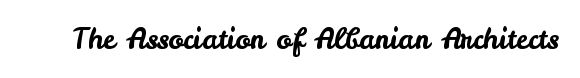
The image shows 28 px sans-serif type; set normal letter spacing, not underlined; low stroke contrast and a small x-height.
